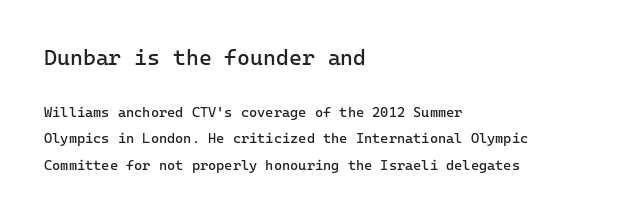
{"italic": "no", "bold": "no", "underline": "no", "align": "left", "line_spacing": "loose", "line_spacing_ratio": 1.91, "letter_spacing": "normal", "letter_spacing_em": 0.0, "larger_block": "first", "size_ratio": 1.57, "glyph_px": 22}
